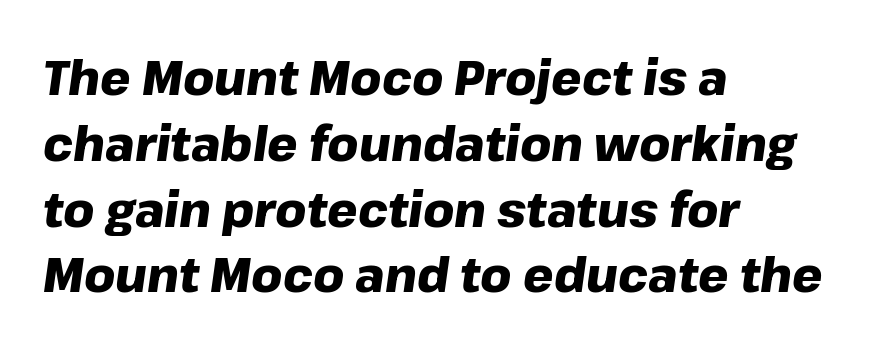
The image shows 48 px heavy type, italic (leaning right); set left-aligned, normal line spacing (1.37x), normal letter spacing, not underlined; low stroke contrast and a medium x-height.
